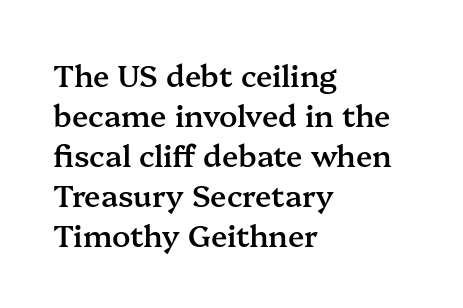
The image shows 30 px semibold serif type, upright; set left-aligned, normal line spacing (1.33x), normal letter spacing, not underlined; medium stroke contrast and a medium x-height.
